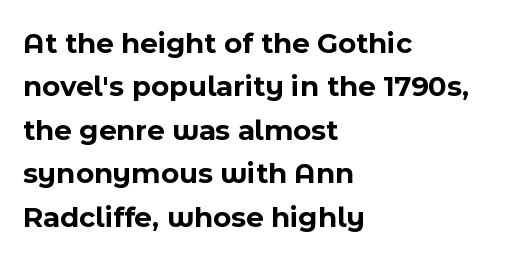
The image shows 30 px bold sans-serif type, upright; set left-aligned, normal line spacing (1.45x), normal letter spacing, not underlined; a medium x-height.
